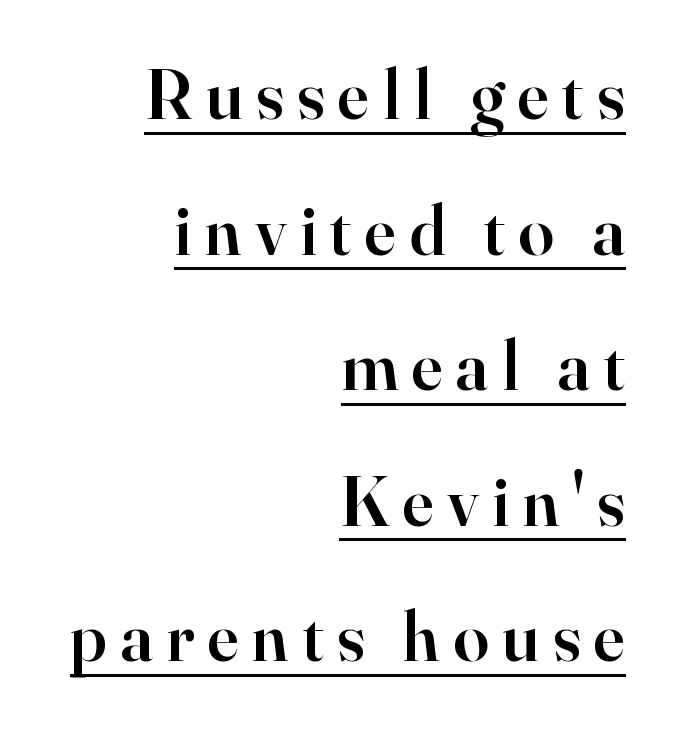
{"serif": "yes", "italic": "no", "bold": "semi", "weight": "semibold", "width": "normal", "stroke_contrast": "high", "x_height": "small", "monospaced": "no", "underline": "yes", "align": "right", "line_spacing": "loose", "line_spacing_ratio": 1.91, "glyph_px": 71}
